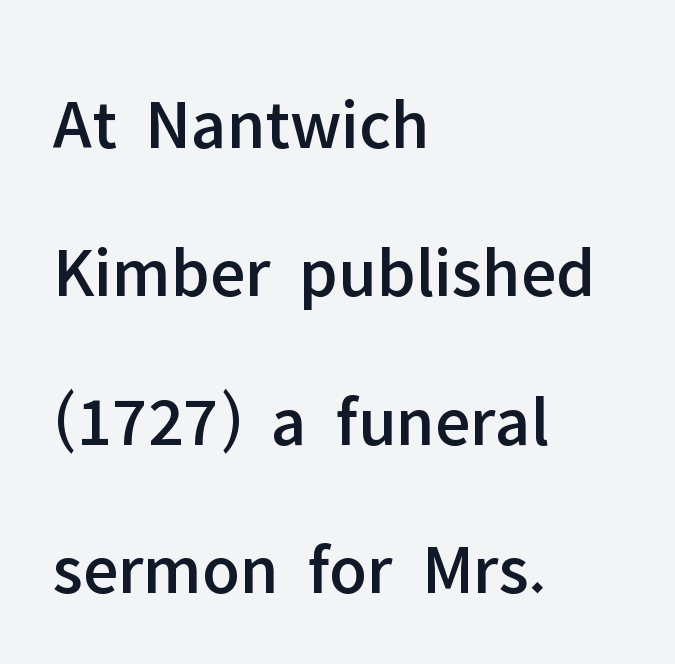
Q: Is the text italic (slanted)? A: No, it is upright.
Q: Is the typeface a serif or a sans-serif typeface? A: Sans-serif.
Q: Is the text underlined? A: No.
Q: How is the paragraph aligned? A: Left-aligned.
Q: Is the spacing between letters normal or unusually wide? A: Normal.
Q: Is the spacing between lines tight, normal or loose? A: Loose.
Q: Width (condensed, normal, or wide)? A: Normal.
Q: Stroke contrast? A: Low.
Q: x-height? A: Medium.
Q: Monospaced? A: No.
